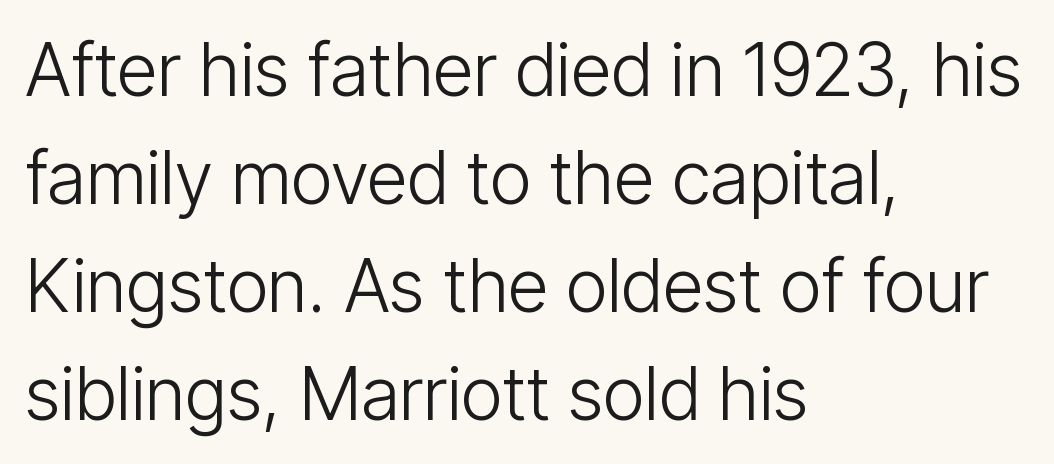
Q: Is the text bold? A: No.
Q: Is the text italic (slanted)? A: No, it is upright.
Q: Is the typeface a serif or a sans-serif typeface? A: Sans-serif.
Q: Is the text underlined? A: No.
Q: How is the paragraph aligned? A: Left-aligned.
Q: Is the spacing between letters normal or unusually wide? A: Normal.
Q: Is the spacing between lines tight, normal or loose? A: Normal.
Q: Width (condensed, normal, or wide)? A: Condensed.
Q: Stroke contrast? A: Low.
Q: x-height? A: Medium.
Q: Monospaced? A: No.
